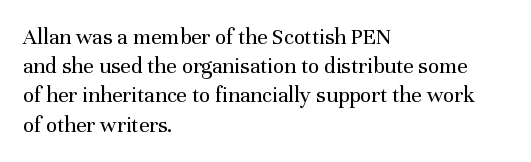
{"italic": "no", "bold": "no", "underline": "no", "align": "left", "line_spacing": "normal", "line_spacing_ratio": 1.27, "letter_spacing": "normal", "letter_spacing_em": 0.0, "glyph_px": 23}
